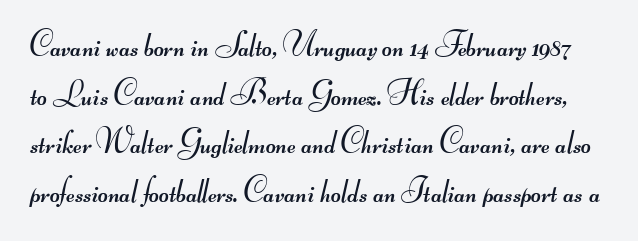
The image shows 34 px regular-weight, wide sans-serif type; set normal line spacing (1.43x), normal letter spacing, not underlined; medium stroke contrast.
